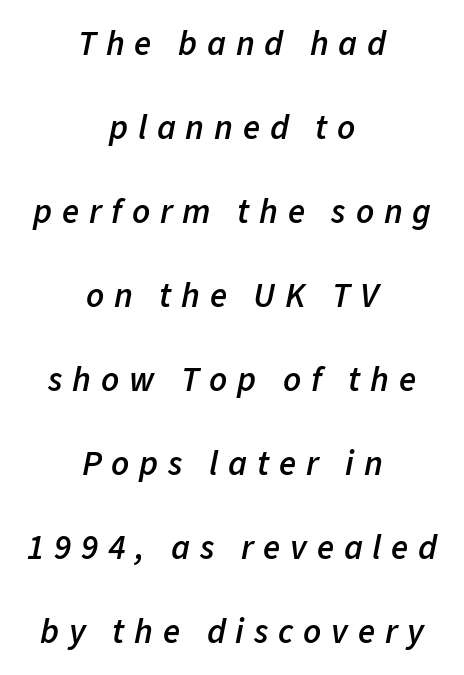
{"italic": "yes", "lean": "right", "slant_degrees": 11, "bold": "semi", "weight": "semibold", "width": "normal", "stroke_contrast": "low", "x_height": "medium", "monospaced": "no", "underline": "no", "align": "center", "line_spacing": "loose", "line_spacing_ratio": 2.4, "letter_spacing": "wide", "letter_spacing_em": 0.28, "glyph_px": 35}
